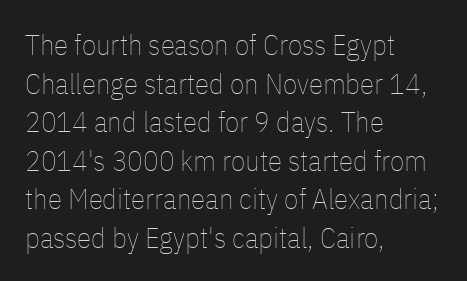
The rows are spaced the way most documents space them. Visually the block forms a straight wall on the left and a jagged coastline on the right. Letter spacing: default. The specimen omits any rule beneath the text block's lines. Stems and bowls with no extra thickness — not bold. Spacing verdict: proportional, widths tailored to each character.
